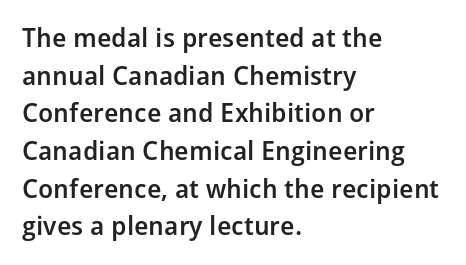
{"italic": "no", "bold": "semi", "underline": "no", "align": "left", "line_spacing": "normal", "line_spacing_ratio": 1.45, "letter_spacing": "normal", "letter_spacing_em": 0.0, "glyph_px": 26}
